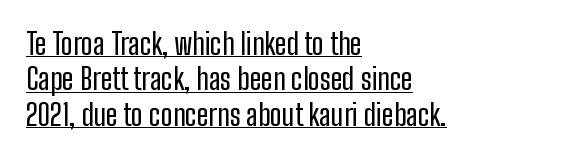
{"serif": "no", "italic": "no", "width": "condensed", "stroke_contrast": "low", "x_height": "medium", "monospaced": "no", "underline": "yes", "align": "left", "line_spacing_ratio": 1.22, "letter_spacing": "normal", "letter_spacing_em": 0.0, "glyph_px": 29}
